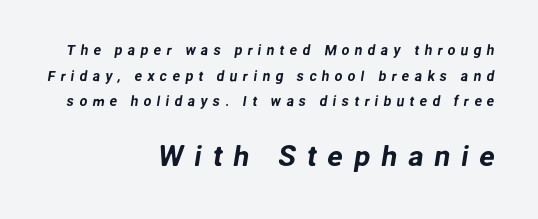
Q: Is the typeface a serif or a sans-serif typeface? A: Sans-serif.
Q: Is the text underlined? A: No.
Q: How is the paragraph aligned? A: Right-aligned.
Q: Is the spacing between letters normal or unusually wide? A: Unusually wide.
Q: Which block of text is set in a larger size, the first (top) or the second (bottom)? A: The second (bottom) one.
Q: Width (condensed, normal, or wide)? A: Normal.
Q: Stroke contrast? A: Low.
Q: x-height? A: Medium.
Q: Monospaced? A: No.
